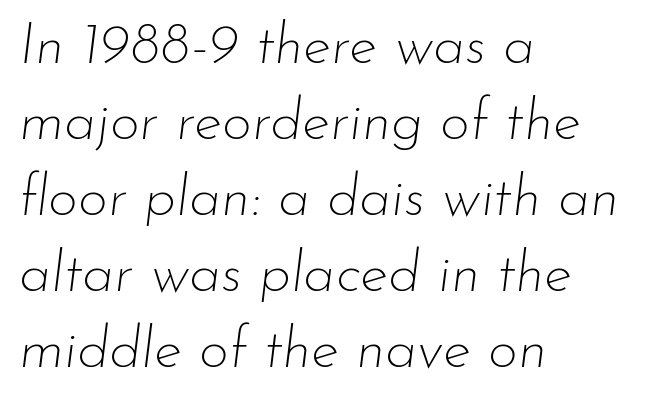
Q: Is the text bold? A: No.
Q: Is the text italic (slanted)? A: Yes, it leans right by about 7 degrees.
Q: Is the text underlined? A: No.
Q: How is the paragraph aligned? A: Left-aligned.
Q: Is the spacing between letters normal or unusually wide? A: Normal.
Q: Is the spacing between lines tight, normal or loose? A: Normal.
Q: Width (condensed, normal, or wide)? A: Normal.
Q: Stroke contrast? A: Low.
Q: x-height? A: Small.
Q: Monospaced? A: No.
